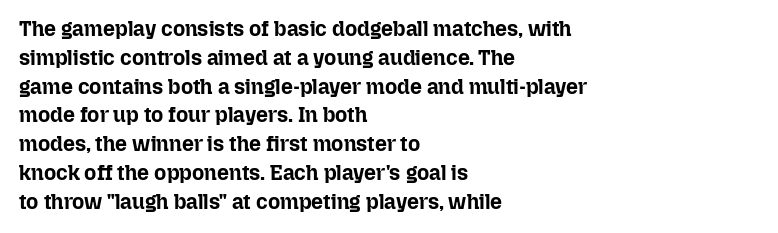
Leftover space on each line is placed entirely after the last word. The baseline area is clear. Tracking value appears to be zero — textbook default spacing. Is the type bold? Yes — the strokes are clearly thick and heavy.
